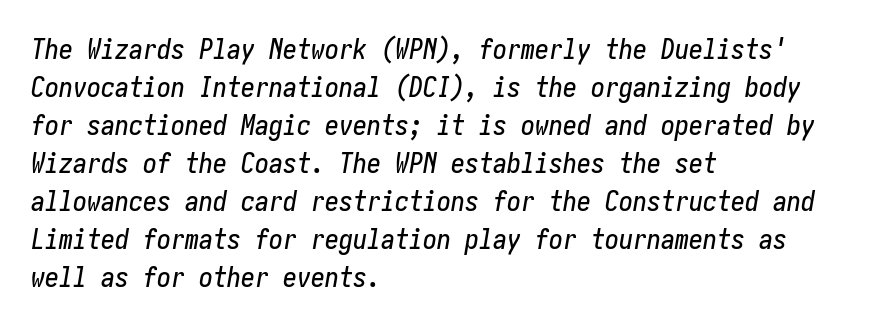
Q: Is the text italic (slanted)? A: Yes, it leans right by about 10 degrees.
Q: Is the text underlined? A: No.
Q: How is the paragraph aligned? A: Left-aligned.
Q: Is the spacing between letters normal or unusually wide? A: Normal.
Q: Is the spacing between lines tight, normal or loose? A: Normal.
Q: Width (condensed, normal, or wide)? A: Condensed.
Q: Stroke contrast? A: Low.
Q: x-height? A: Medium.
